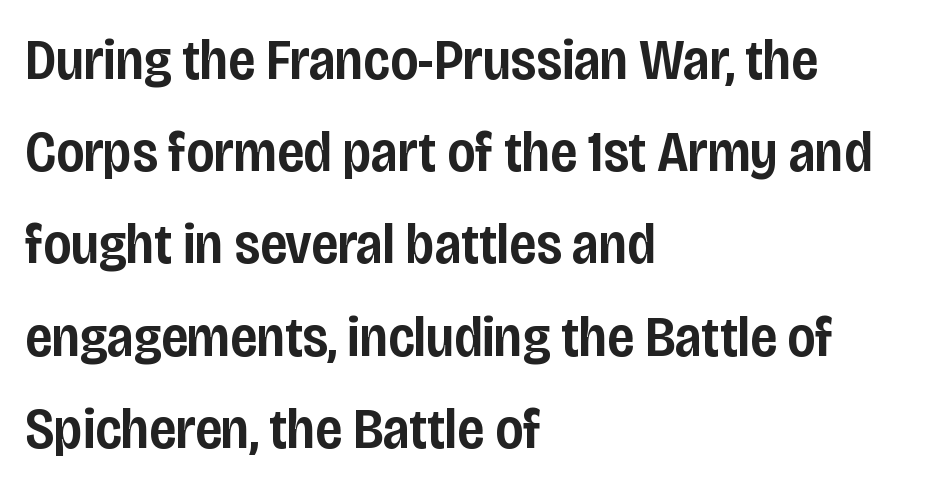
{"serif": "no", "italic": "no", "bold": "semi", "weight": "semibold", "width": "condensed", "stroke_contrast": "low", "x_height": "large", "monospaced": "no", "underline": "no", "align": "left", "line_spacing": "normal", "line_spacing_ratio": 1.59, "letter_spacing": "normal", "letter_spacing_em": 0.0, "glyph_px": 58}
